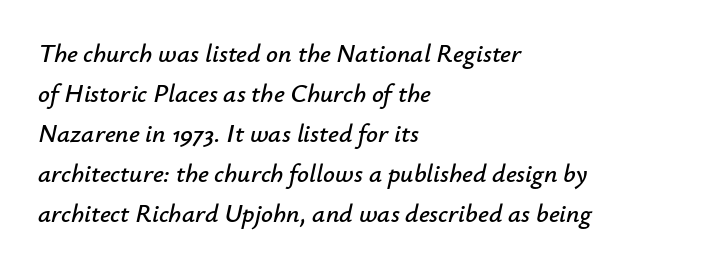
Q: Is the text italic (slanted)? A: Yes, it leans right by about 12 degrees.
Q: Is the text underlined? A: No.
Q: How is the paragraph aligned? A: Left-aligned.
Q: Is the spacing between letters normal or unusually wide? A: Normal.
Q: Is the spacing between lines tight, normal or loose? A: Normal.
